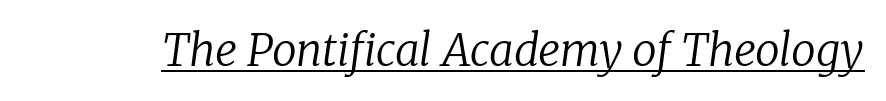
{"serif": "yes", "italic": "yes", "lean": "right", "slant_degrees": 8, "bold": "no", "weight": "regular", "width": "normal", "stroke_contrast": "low", "x_height": "medium", "monospaced": "no", "underline": "yes", "letter_spacing": "normal", "letter_spacing_em": 0.0, "glyph_px": 44}
